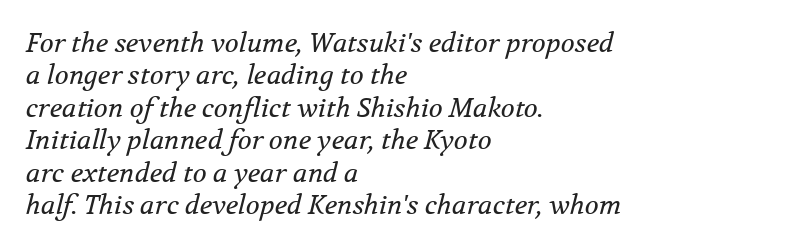
Tracking here is standard; glyphs follow each other at the usual distance. The passage shown is not bold in any degree. Interline gaps are of average width in this sample. It's the slanting kind of type. The lines in this sample share a left origin and differ only in where they stop. The foot of each line stays bare and open.
